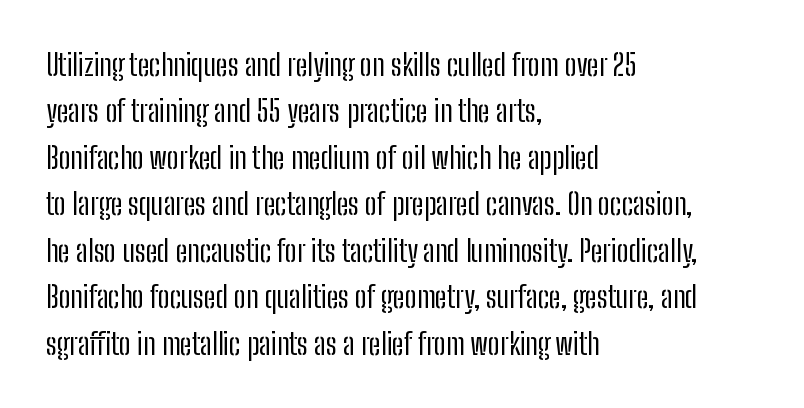
The typeface has the unassuming heft of standard copy or less. These lines are rendered in a variable-pitch font. Decoration check: the copy has no underline. Caption: multi-line text, flush left, ragged right. Is the letter spacing exaggerated? No — it looks like the ordinary default. The space between consecutive lines is moderate.
